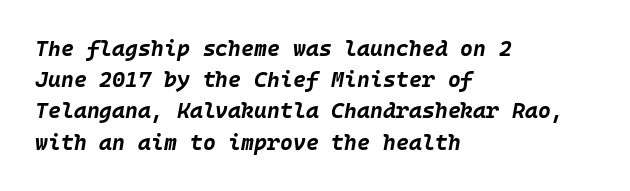
The image shows 22 px bold type, italic (leaning right); set left-aligned, normal line spacing (1.42x), normal letter spacing, not underlined.
